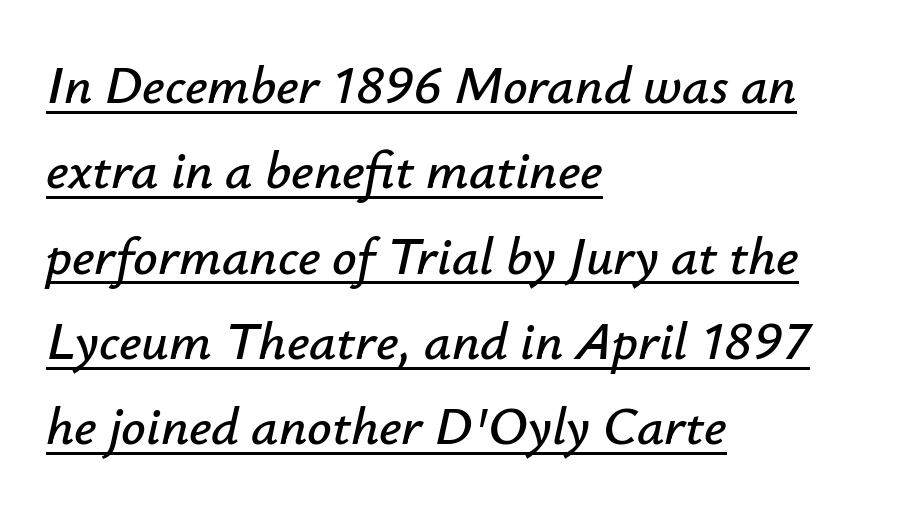
{"italic": "yes", "lean": "right", "slant_degrees": 12, "width": "normal", "stroke_contrast": "low", "x_height": "small", "monospaced": "no", "underline": "yes", "align": "left", "line_spacing": "normal", "line_spacing_ratio": 1.58, "letter_spacing": "normal", "letter_spacing_em": 0.0, "glyph_px": 54}
